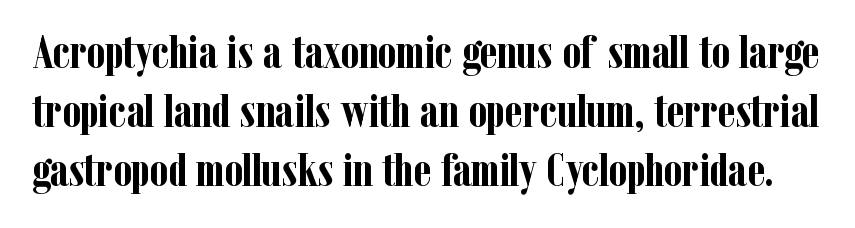
Q: Is the text bold? A: Yes.
Q: Is the text italic (slanted)? A: No, it is upright.
Q: Is the typeface a serif or a sans-serif typeface? A: Serif.
Q: Is the text underlined? A: No.
Q: Is the spacing between letters normal or unusually wide? A: Normal.
Q: Is the spacing between lines tight, normal or loose? A: Normal.
Q: Width (condensed, normal, or wide)? A: Condensed.
Q: Stroke contrast? A: Low.
Q: x-height? A: Medium.
Q: Monospaced? A: No.
